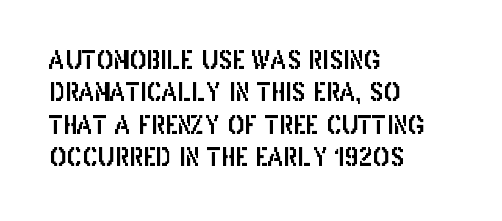
The image shows 25 px text type, upright; set left-aligned, normal line spacing (1.3x), normal letter spacing, not underlined.
